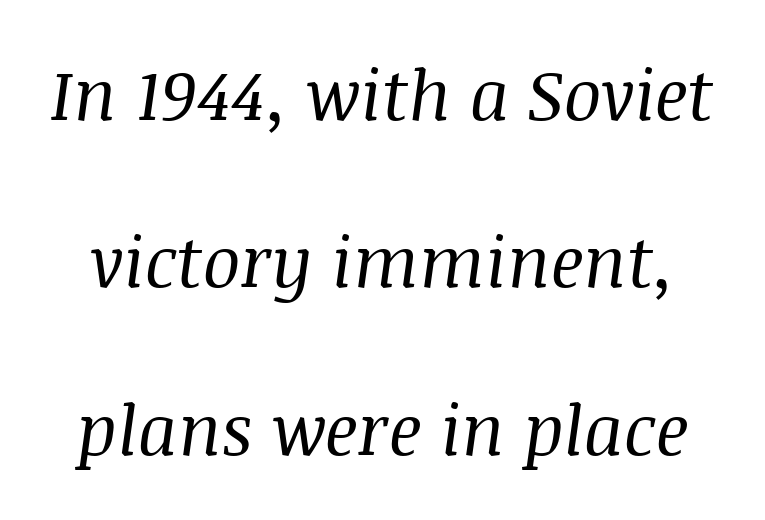
Q: Is the text bold? A: No.
Q: Is the text italic (slanted)? A: Yes, it leans right by about 8 degrees.
Q: Is the typeface a serif or a sans-serif typeface? A: Serif.
Q: Is the text underlined? A: No.
Q: Is the spacing between letters normal or unusually wide? A: Normal.
Q: Is the spacing between lines tight, normal or loose? A: Loose.
Q: Width (condensed, normal, or wide)? A: Normal.
Q: Stroke contrast? A: Medium.
Q: x-height? A: Large.
Q: Monospaced? A: No.
